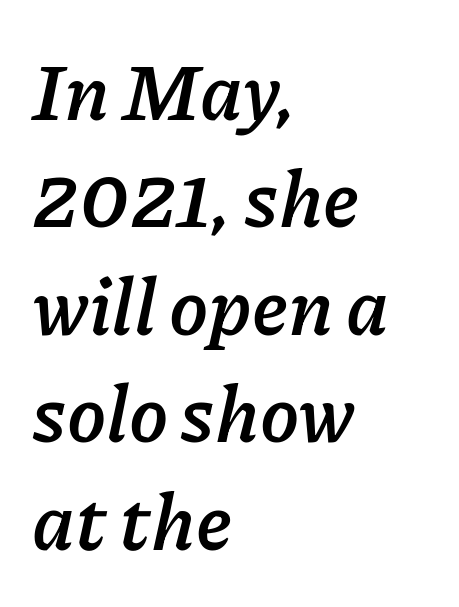
Students, this is bold: see how much ink each stroke carries. There's an unmistakable incline to the writing here. Reading down the block, your eye returns to a fixed left position each line. Tracking here is standard; glyphs follow each other at the usual distance.
